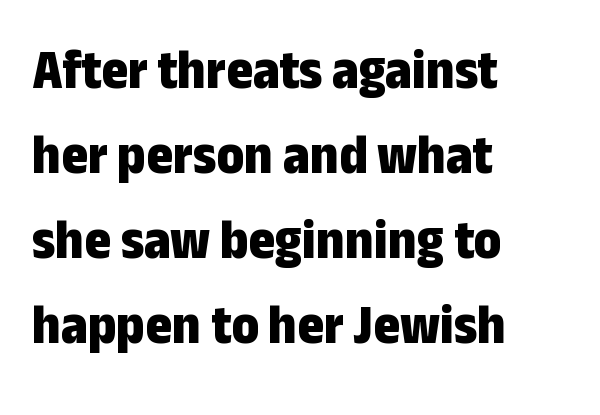
Students, this is bold: see how much ink each stroke carries. The lines in this sample share a left origin and differ only in where they stop. The face used here is proportionally spaced, like ordinary book or web type. The designer left line spacing at the default.
